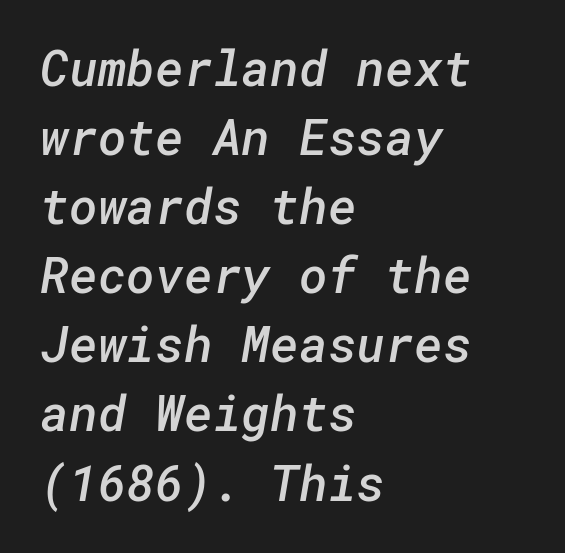
This is sans-serif lettering, the kind often seen on screens and signage. The paragraph shown leans on its left margin. Each glyph is drawn with semibold strokes, heavier than normal yet not fully bold. These lines sit exactly where default settings would place them.
